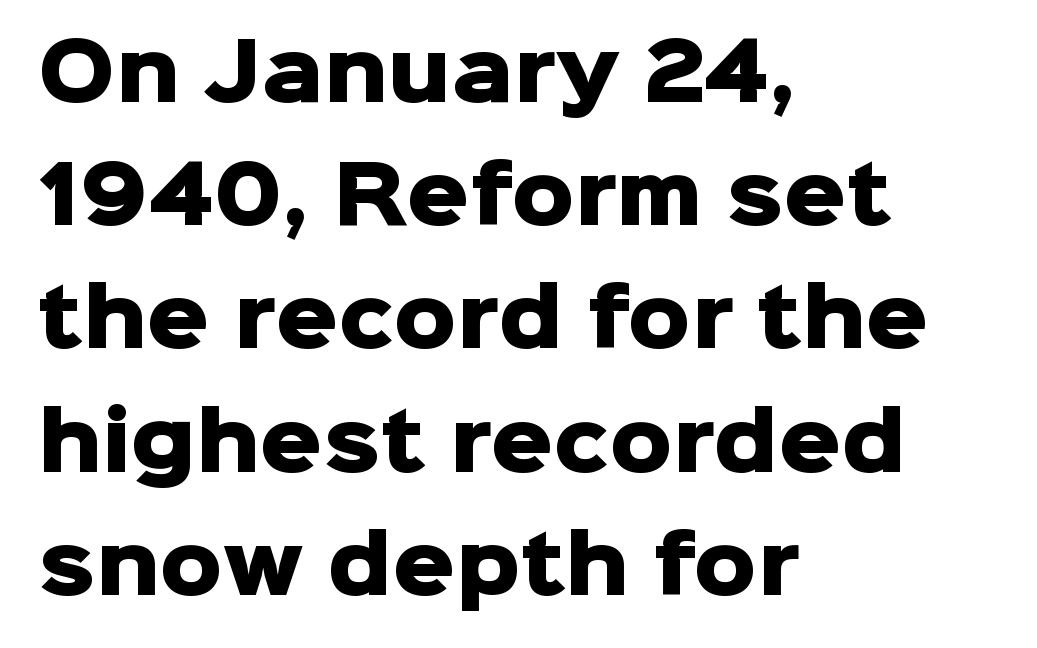
Q: Is the text bold? A: Yes.
Q: Is the text italic (slanted)? A: No, it is upright.
Q: Is the typeface a serif or a sans-serif typeface? A: Sans-serif.
Q: Is the text underlined? A: No.
Q: How is the paragraph aligned? A: Left-aligned.
Q: Is the spacing between letters normal or unusually wide? A: Normal.
Q: Is the spacing between lines tight, normal or loose? A: Normal.
Q: Width (condensed, normal, or wide)? A: Normal.
Q: Stroke contrast? A: Low.
Q: x-height? A: Medium.
Q: Monospaced? A: No.
